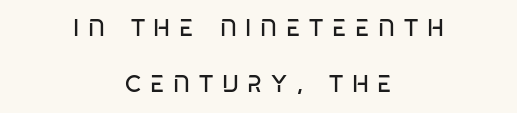
Short note: letters widely spaced. The font sits on the lighter half of the weight spectrum, regular included. The typesetter chose a symmetrical, centered arrangement here. Each new line begins a long way beneath the previous one. Honestly, there is no underline to notice here at all.
